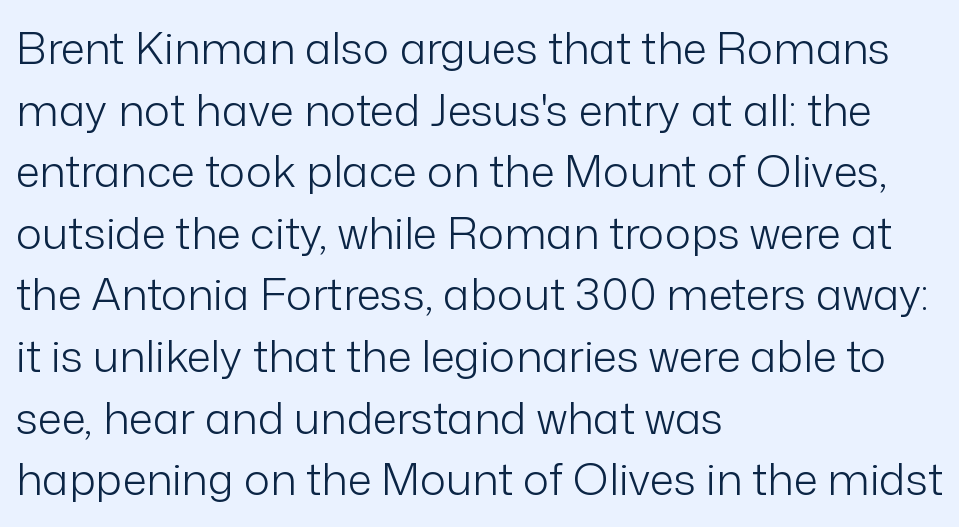
Q: Is the text bold? A: No.
Q: Is the text italic (slanted)? A: No, it is upright.
Q: Is the typeface a serif or a sans-serif typeface? A: Sans-serif.
Q: Is the text underlined? A: No.
Q: How is the paragraph aligned? A: Left-aligned.
Q: Is the spacing between letters normal or unusually wide? A: Normal.
Q: Is the spacing between lines tight, normal or loose? A: Normal.
Q: Width (condensed, normal, or wide)? A: Normal.
Q: Stroke contrast? A: Low.
Q: x-height? A: Medium.
Q: Monospaced? A: No.
